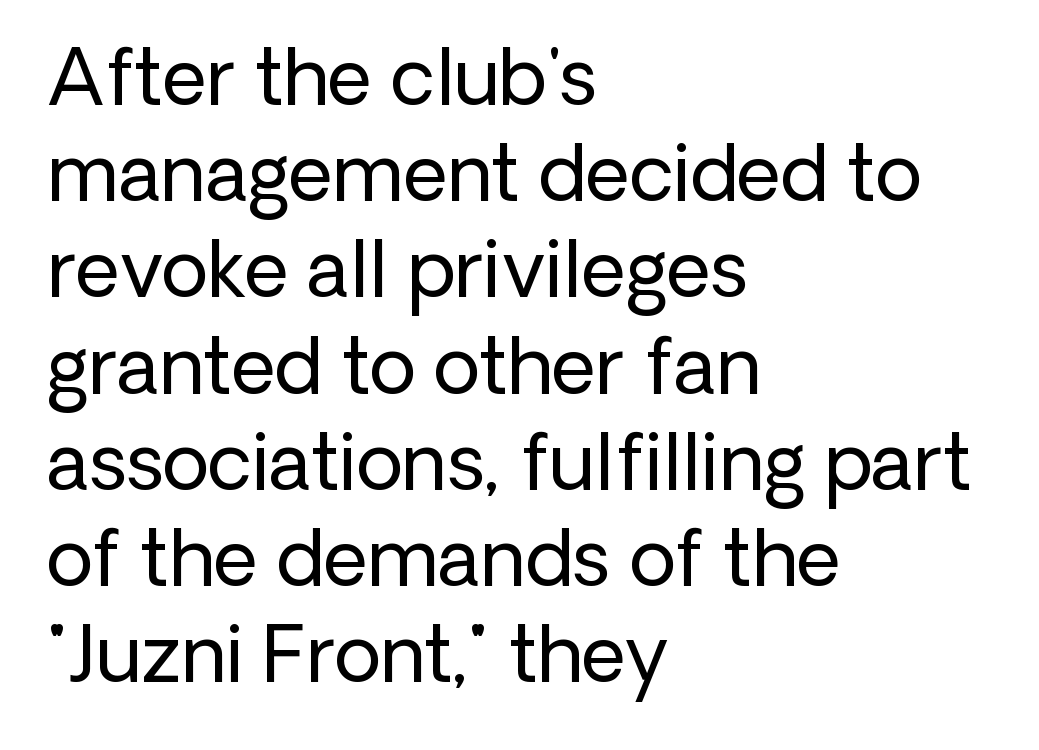
Q: Is the text bold? A: No.
Q: Is the text italic (slanted)? A: No, it is upright.
Q: Is the typeface a serif or a sans-serif typeface? A: Sans-serif.
Q: Is the text underlined? A: No.
Q: How is the paragraph aligned? A: Left-aligned.
Q: Is the spacing between letters normal or unusually wide? A: Normal.
Q: Is the spacing between lines tight, normal or loose? A: Normal.
Q: Width (condensed, normal, or wide)? A: Normal.
Q: Stroke contrast? A: Low.
Q: x-height? A: Medium.
Q: Monospaced? A: No.
